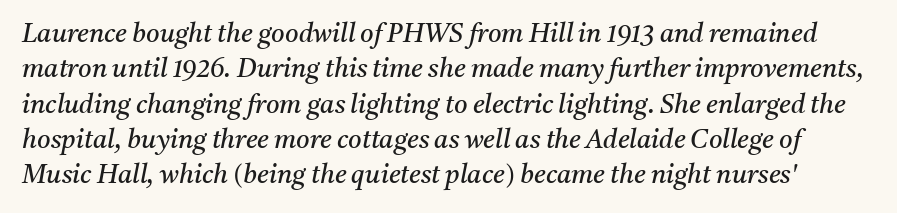
{"italic": "yes", "lean": "right", "slant_degrees": 11, "bold": "no", "underline": "no", "line_spacing": "normal", "line_spacing_ratio": 1.36, "letter_spacing": "normal", "letter_spacing_em": 0.0, "glyph_px": 26}
